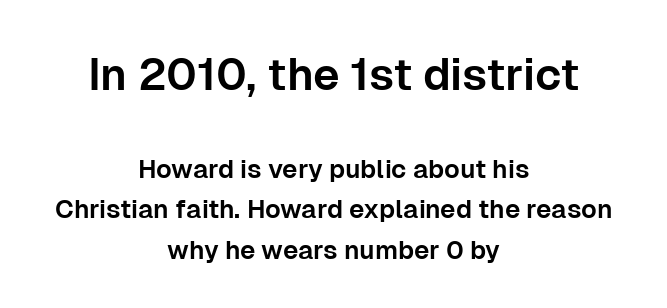
{"serif": "no", "italic": "no", "width": "normal", "stroke_contrast": "low", "x_height": "medium", "monospaced": "no", "underline": "no", "align": "center", "line_spacing": "normal", "line_spacing_ratio": 1.57, "letter_spacing": "normal", "letter_spacing_em": 0.0, "larger_block": "first", "size_ratio": 1.73, "glyph_px": 45}
